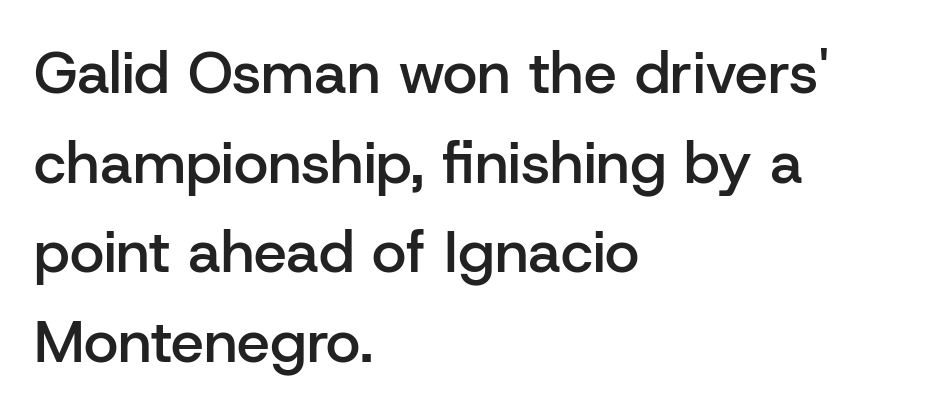
Q: Is the text bold? A: Semi-bold.
Q: Is the text italic (slanted)? A: No, it is upright.
Q: Is the typeface a serif or a sans-serif typeface? A: Sans-serif.
Q: Is the text underlined? A: No.
Q: How is the paragraph aligned? A: Left-aligned.
Q: Is the spacing between letters normal or unusually wide? A: Normal.
Q: Is the spacing between lines tight, normal or loose? A: Normal.
Q: Width (condensed, normal, or wide)? A: Normal.
Q: Stroke contrast? A: Low.
Q: x-height? A: Medium.
Q: Monospaced? A: No.
